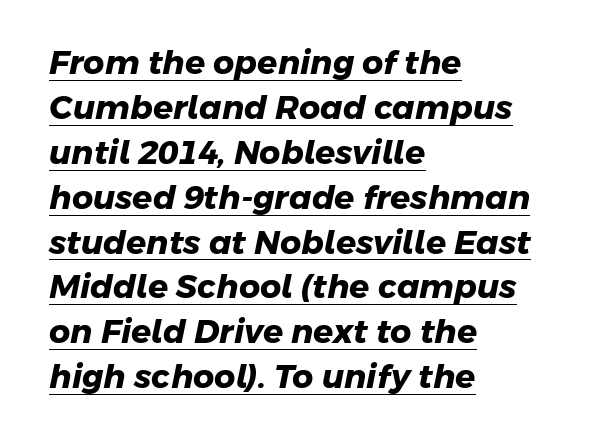
Q: Is the text bold? A: Yes.
Q: Is the typeface a serif or a sans-serif typeface? A: Sans-serif.
Q: Is the text underlined? A: Yes.
Q: How is the paragraph aligned? A: Left-aligned.
Q: Is the spacing between letters normal or unusually wide? A: Normal.
Q: Is the spacing between lines tight, normal or loose? A: Normal.
Q: Width (condensed, normal, or wide)? A: Normal.
Q: Stroke contrast? A: Low.
Q: x-height? A: Medium.
Q: Monospaced? A: No.
